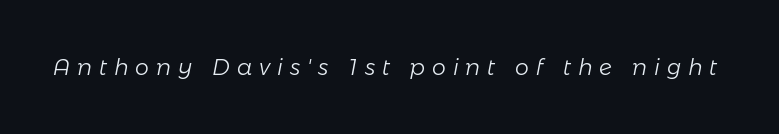
Q: Is the text bold? A: No.
Q: Is the text italic (slanted)? A: Yes, it leans right by about 11 degrees.
Q: Is the text underlined? A: No.
Q: Is the spacing between letters normal or unusually wide? A: Unusually wide.
